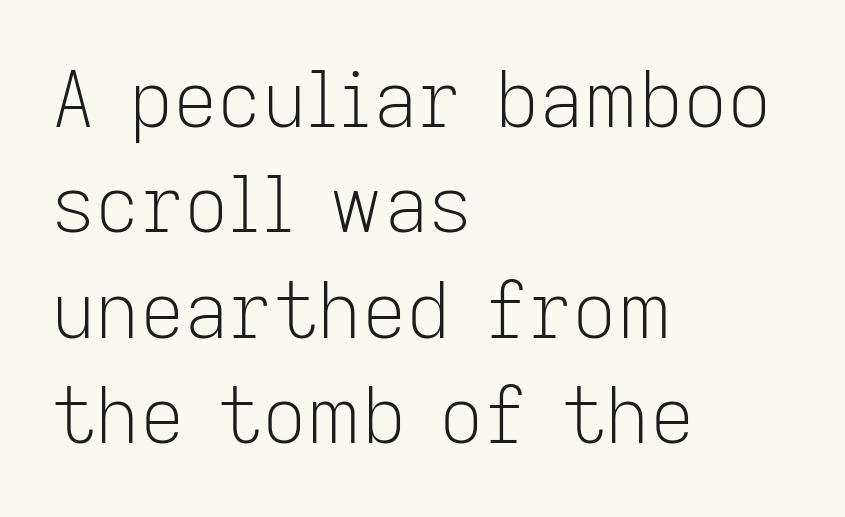
Q: Is the text bold? A: No.
Q: Is the text italic (slanted)? A: No, it is upright.
Q: Is the typeface a serif or a sans-serif typeface? A: Sans-serif.
Q: Is the text underlined? A: No.
Q: How is the paragraph aligned? A: Left-aligned.
Q: Is the spacing between letters normal or unusually wide? A: Normal.
Q: Is the spacing between lines tight, normal or loose? A: Normal.
Q: Width (condensed, normal, or wide)? A: Normal.
Q: Stroke contrast? A: Low.
Q: x-height? A: Medium.
Q: Monospaced? A: No.
